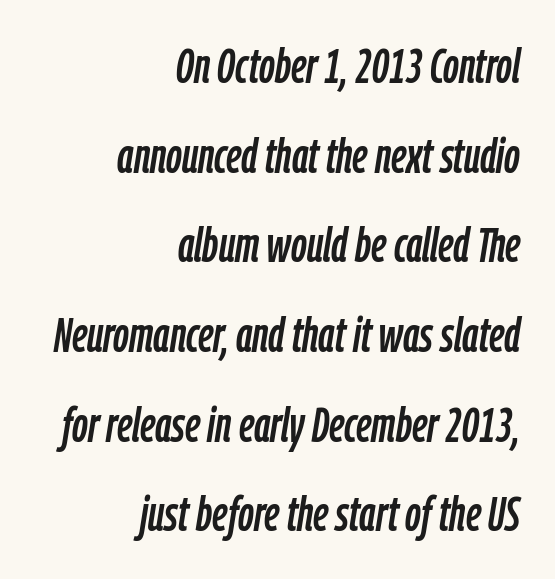
Q: Is the text italic (slanted)? A: Yes, it leans right by about 9 degrees.
Q: Is the text underlined? A: No.
Q: How is the paragraph aligned? A: Right-aligned.
Q: Is the spacing between letters normal or unusually wide? A: Normal.
Q: Width (condensed, normal, or wide)? A: Condensed.
Q: Stroke contrast? A: Low.
Q: x-height? A: Medium.
Q: Monospaced? A: No.
